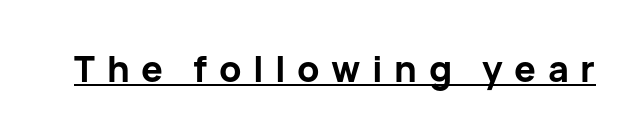
{"serif": "no", "italic": "no", "bold": "yes", "weight": "bold", "width": "normal", "stroke_contrast": "low", "x_height": "medium", "monospaced": "no", "underline": "yes", "letter_spacing": "wide", "letter_spacing_em": 0.32, "glyph_px": 36}
